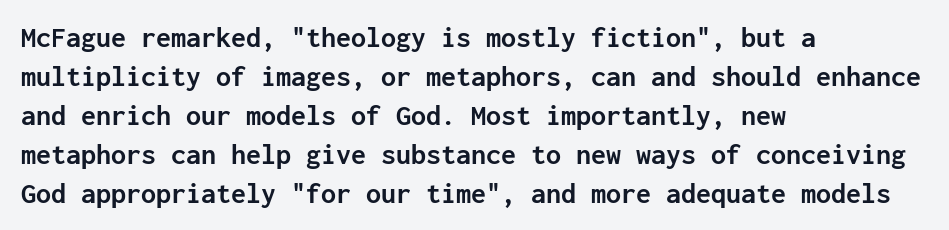
The image shows 30 px semibold sans-serif type, upright, monospaced; set left-aligned, normal line spacing (1.3x), normal letter spacing, not underlined; low stroke contrast and a medium x-height.
